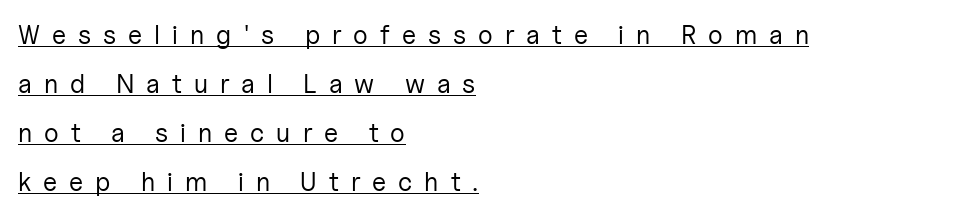
{"italic": "no", "bold": "no", "underline": "yes", "align": "left", "line_spacing_ratio": 1.88, "letter_spacing": "wide", "letter_spacing_em": 0.46, "glyph_px": 26}
